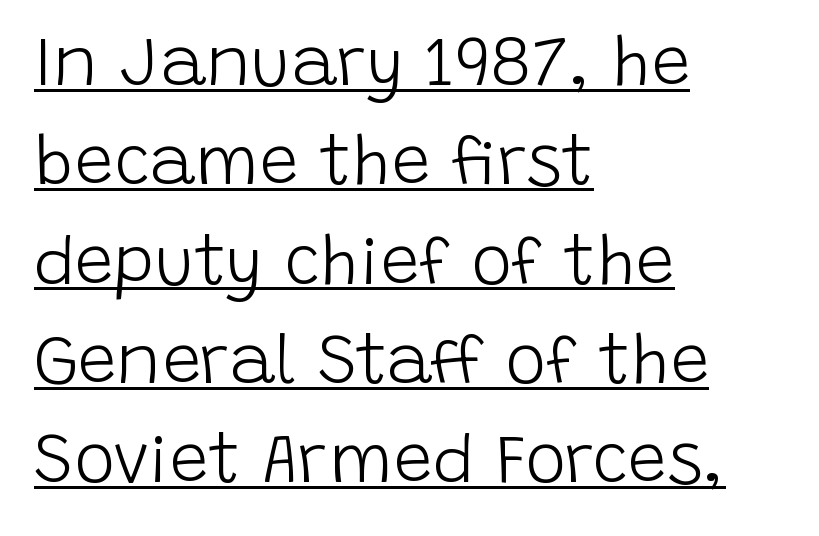
The image shows 69 px light sans-serif type, upright; set left-aligned, normal line spacing (1.44x), normal letter spacing, underlined; low stroke contrast and a large x-height.
